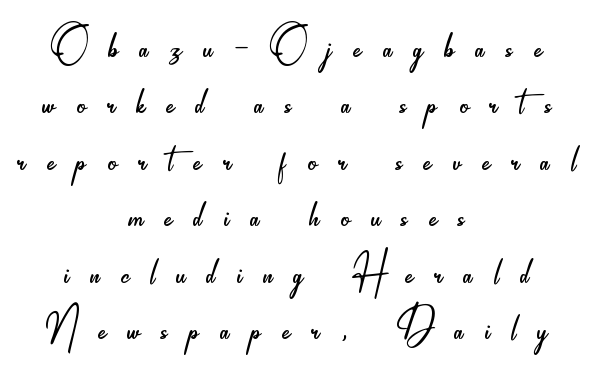
Q: Is the text bold? A: No.
Q: Is the text italic (slanted)? A: Yes.
Q: Is the typeface a serif or a sans-serif typeface? A: Sans-serif.
Q: Is the text underlined? A: No.
Q: How is the paragraph aligned? A: Centered.
Q: Is the spacing between letters normal or unusually wide? A: Unusually wide.
Q: Is the spacing between lines tight, normal or loose? A: Tight.
Q: Width (condensed, normal, or wide)? A: Condensed.
Q: Stroke contrast? A: Low.
Q: x-height? A: Small.
Q: Monospaced? A: No.
